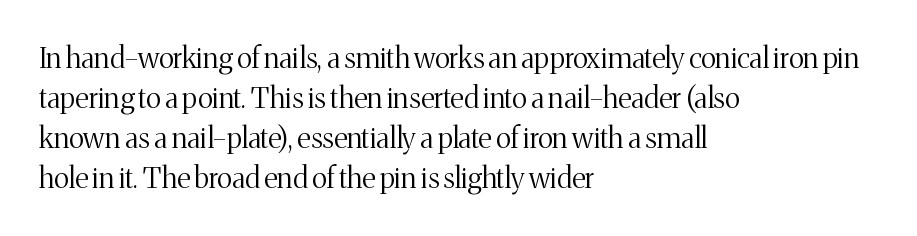
The image shows 29 px light serif type, upright; set left-aligned, normal line spacing (1.38x), normal letter spacing, not underlined; medium stroke contrast and a medium x-height.
